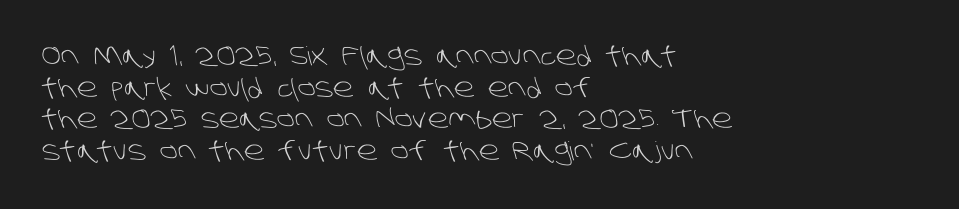
{"bold": "no", "underline": "no", "align": "left", "line_spacing_ratio": 1.22, "letter_spacing": "normal", "letter_spacing_em": 0.0, "glyph_px": 26}
